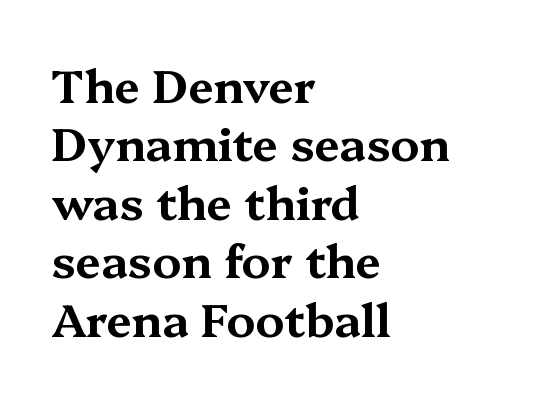
Q: Is the text italic (slanted)? A: No, it is upright.
Q: Is the typeface a serif or a sans-serif typeface? A: Serif.
Q: Is the text underlined? A: No.
Q: How is the paragraph aligned? A: Left-aligned.
Q: Is the spacing between letters normal or unusually wide? A: Normal.
Q: Is the spacing between lines tight, normal or loose? A: Normal.
Q: Width (condensed, normal, or wide)? A: Wide.
Q: Stroke contrast? A: Medium.
Q: x-height? A: Medium.
Q: Monospaced? A: No.
